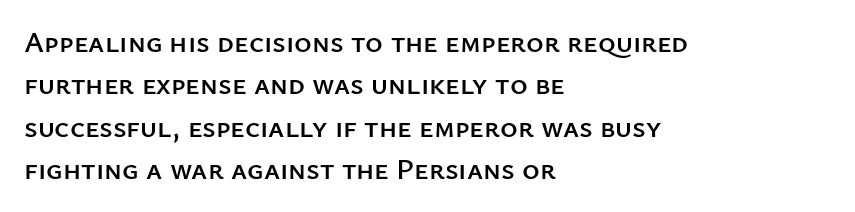
{"serif": "no", "italic": "no", "width": "normal", "stroke_contrast": "low", "x_height": "medium", "monospaced": "no", "underline": "no", "align": "left", "line_spacing": "normal", "line_spacing_ratio": 1.41, "letter_spacing": "normal", "letter_spacing_em": 0.0, "glyph_px": 30}
